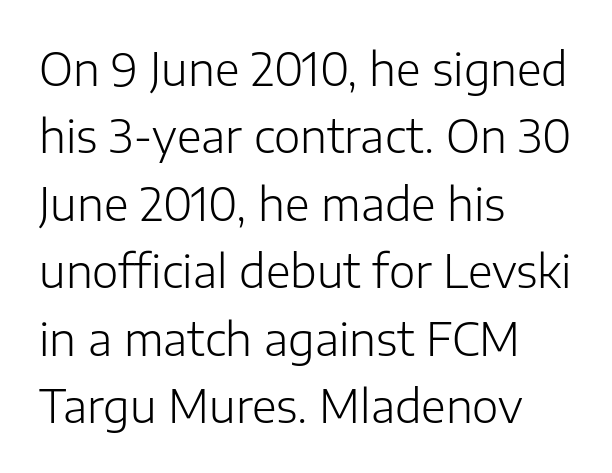
Q: Is the text bold? A: No.
Q: Is the text italic (slanted)? A: No, it is upright.
Q: Is the typeface a serif or a sans-serif typeface? A: Sans-serif.
Q: Is the text underlined? A: No.
Q: How is the paragraph aligned? A: Left-aligned.
Q: Is the spacing between letters normal or unusually wide? A: Normal.
Q: Is the spacing between lines tight, normal or loose? A: Normal.
Q: Width (condensed, normal, or wide)? A: Normal.
Q: Stroke contrast? A: Low.
Q: x-height? A: Medium.
Q: Monospaced? A: No.
